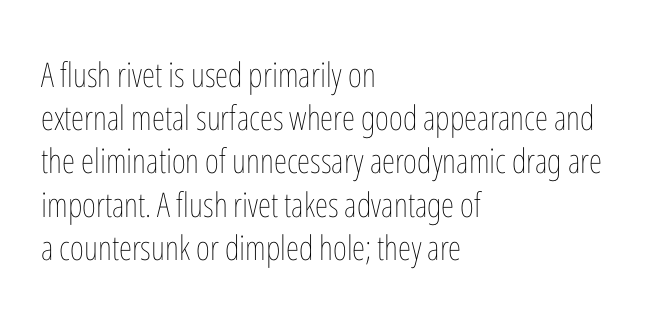
{"italic": "no", "bold": "no", "weight": "thin", "width": "condensed", "stroke_contrast": "low", "x_height": "medium", "monospaced": "no", "underline": "no", "align": "left", "line_spacing": "normal", "line_spacing_ratio": 1.27, "letter_spacing": "normal", "letter_spacing_em": 0.0, "glyph_px": 34}
